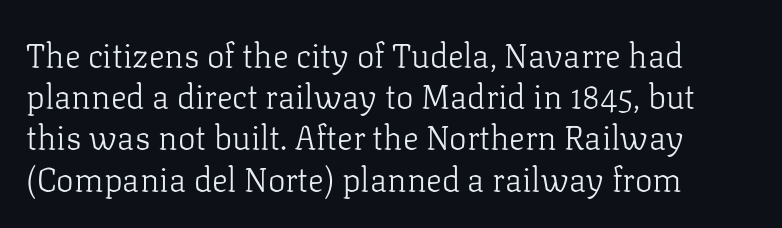
The compositor pushed each line to the left boundary. These lines were composed using upright roman letters. Caption: face not bold, strokes unweighted. Spacing between characters is what you'd get straight out of the box. The foot of each line stays bare and open.
